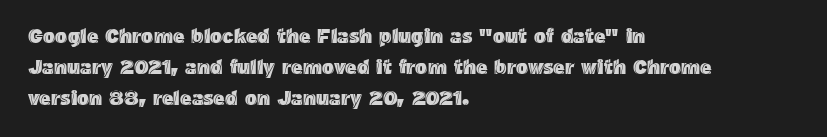
{"italic": "no", "underline": "no", "align": "left", "line_spacing": "normal", "line_spacing_ratio": 1.54, "letter_spacing": "normal", "letter_spacing_em": 0.0, "glyph_px": 20}
